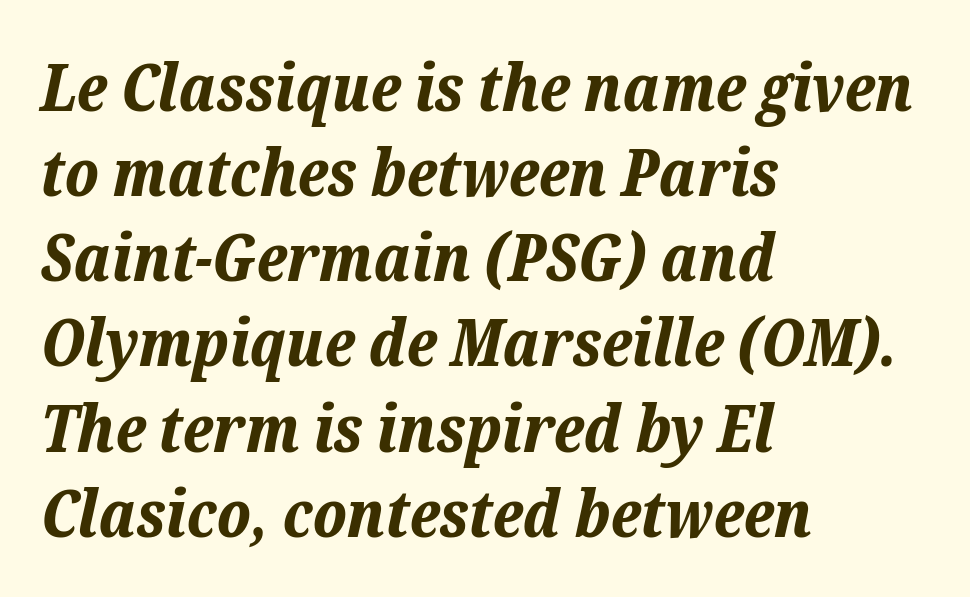
{"italic": "yes", "lean": "right", "slant_degrees": 12, "bold": "yes", "weight": "bold", "width": "normal", "stroke_contrast": "low", "x_height": "medium", "monospaced": "no", "underline": "no", "align": "left", "line_spacing": "normal", "line_spacing_ratio": 1.29, "letter_spacing": "normal", "letter_spacing_em": 0.0, "glyph_px": 66}
